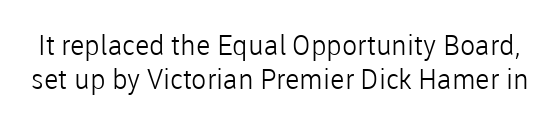
Character widths vary here, with narrow letters taking less room than wide ones. The area under the type is left untouched. No extra ink here — the face is not bold. The specimen reads as upright at a glance.
